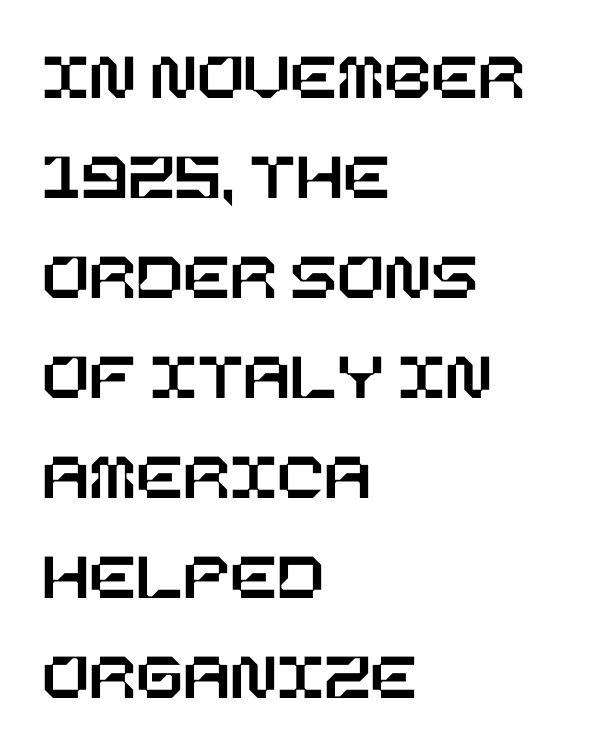
Leading: standard. Nope, not italic — everything's standing straight. Caption: standard tracking, unaltered. The string is rendered with underlining switched off.
